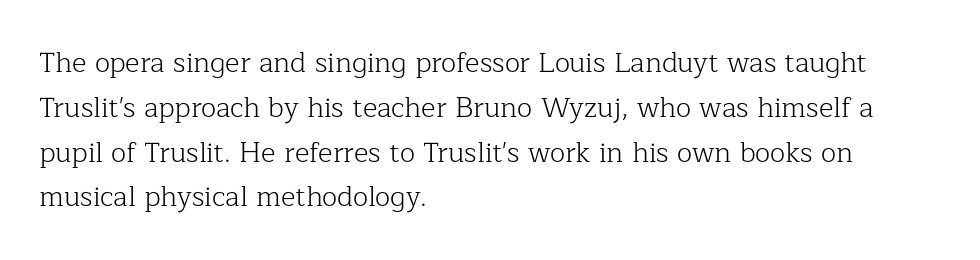
The image shows 28 px light serif type, upright; set left-aligned, normal line spacing (1.6x), normal letter spacing, not underlined; low stroke contrast and a medium x-height.
